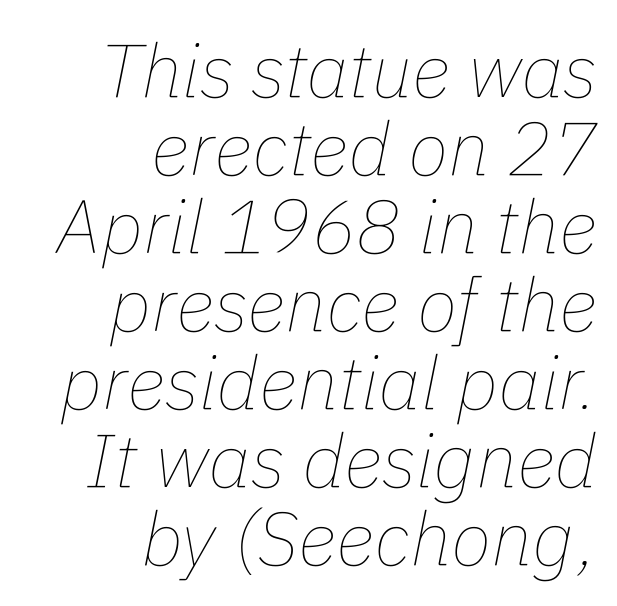
{"italic": "yes", "lean": "right", "slant_degrees": 11, "bold": "no", "weight": "thin", "width": "normal", "stroke_contrast": "low", "x_height": "medium", "monospaced": "no", "underline": "no", "align": "right", "line_spacing": "tight", "line_spacing_ratio": 1.04, "letter_spacing": "normal", "letter_spacing_em": 0.0, "glyph_px": 75}
